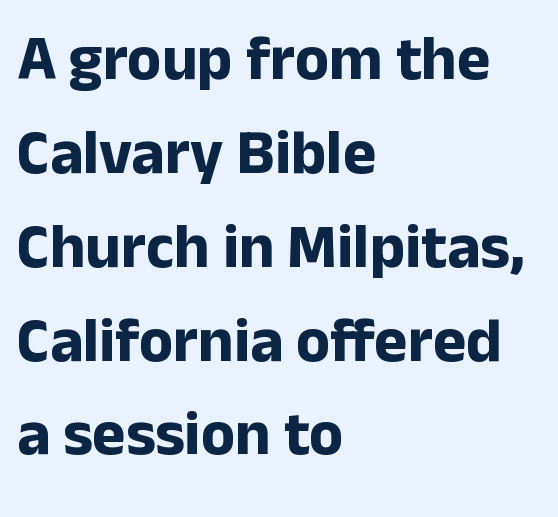
{"serif": "no", "italic": "no", "bold": "yes", "weight": "bold", "width": "normal", "stroke_contrast": "low", "x_height": "medium", "monospaced": "no", "underline": "no", "align": "left", "line_spacing": "normal", "line_spacing_ratio": 1.49, "letter_spacing": "normal", "letter_spacing_em": 0.0, "glyph_px": 63}
